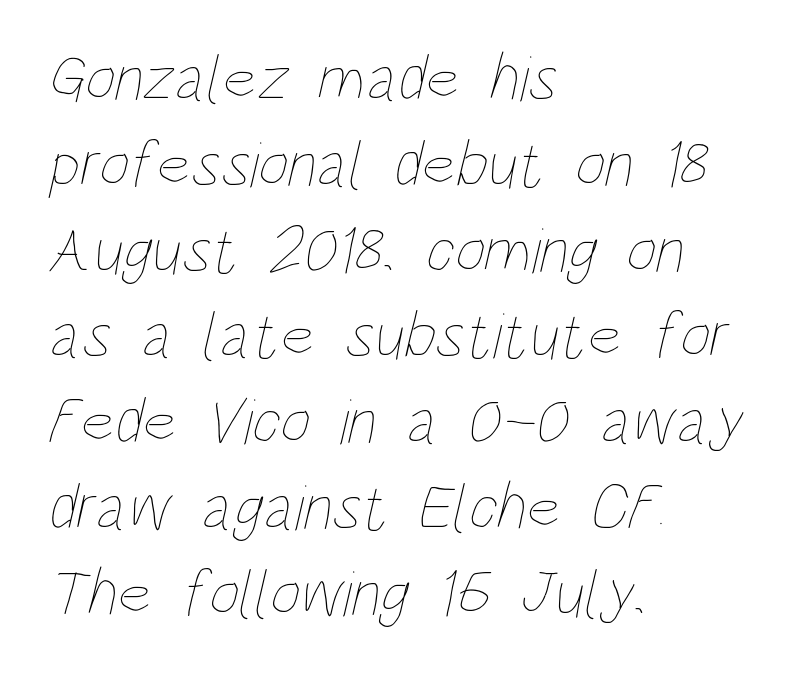
The image shows 66 px thin, condensed type; set left-aligned, normal line spacing (1.3x), normal letter spacing, not underlined; low stroke contrast and a large x-height.
